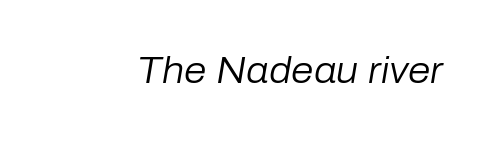
The cut favours lightness, reaching ordinary text weight at its darkest. Would a proofreader flag this as italicized? Yes. Words float on clear page, feet unadorned. Look at the tracking — it's just the regular setting, nothing added.
